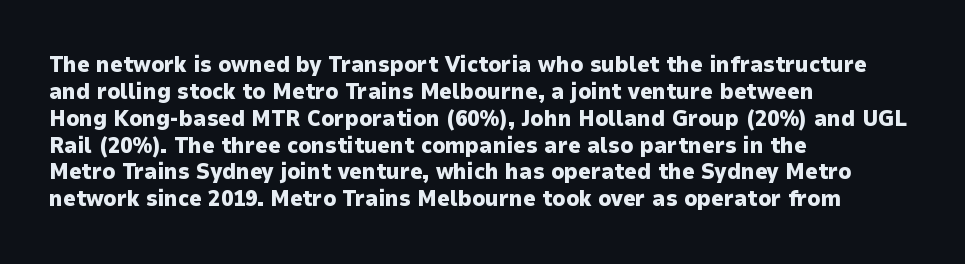
{"italic": "no", "bold": "yes", "underline": "no", "align": "left", "line_spacing_ratio": 1.22, "letter_spacing": "normal", "letter_spacing_em": 0.0, "glyph_px": 22}
